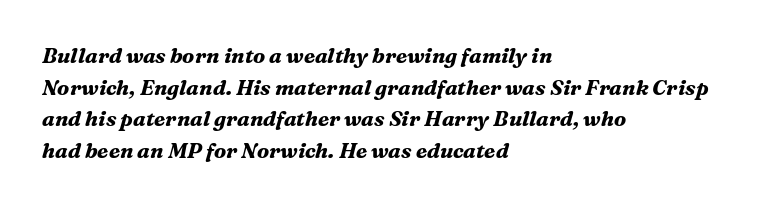
The image shows 21 px bold type, italic (leaning right); set left-aligned, normal line spacing (1.51x), normal letter spacing, not underlined.
